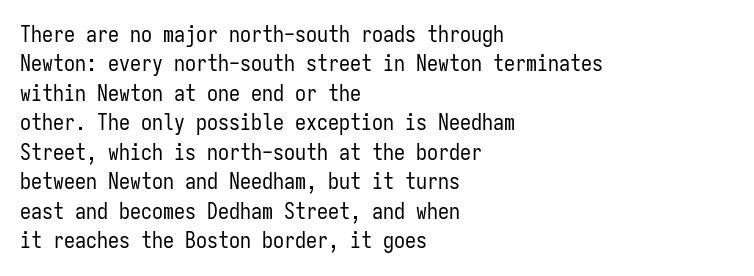
{"italic": "no", "bold": "no", "underline": "no", "align": "left", "line_spacing": "normal", "line_spacing_ratio": 1.34, "letter_spacing": "normal", "letter_spacing_em": 0.0, "glyph_px": 22}
